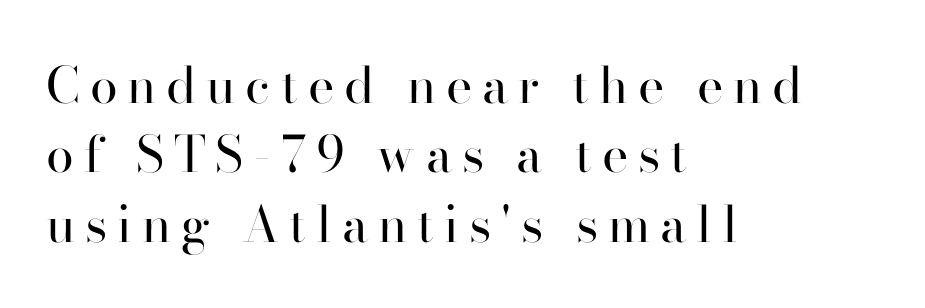
{"serif": "yes", "italic": "no", "bold": "no", "weight": "regular", "width": "normal", "stroke_contrast": "high", "x_height": "small", "monospaced": "no", "underline": "no", "align": "left", "line_spacing": "normal", "line_spacing_ratio": 1.39, "letter_spacing": "wide", "letter_spacing_em": 0.2, "glyph_px": 50}
